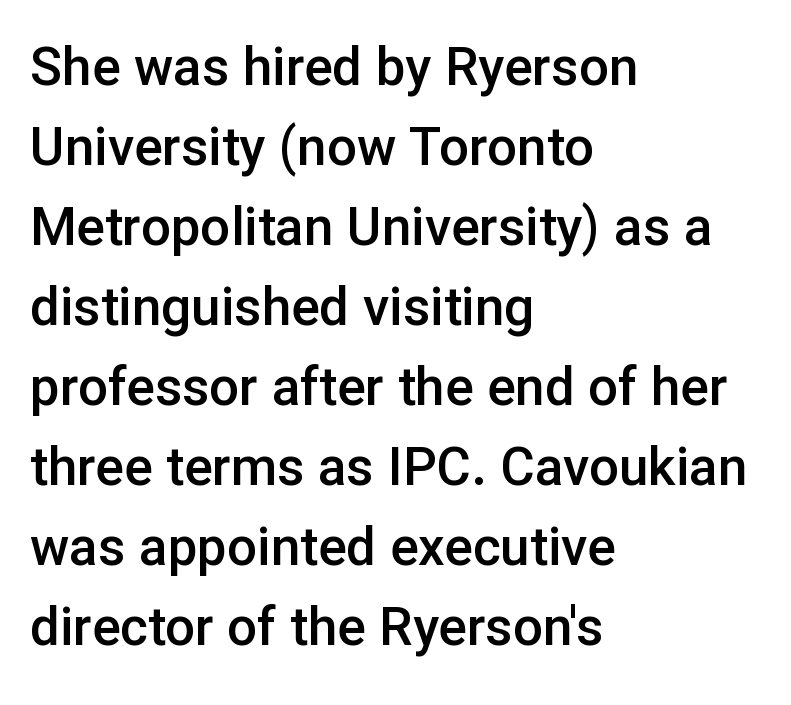
Q: Is the text bold? A: Semi-bold.
Q: Is the text italic (slanted)? A: No, it is upright.
Q: Is the typeface a serif or a sans-serif typeface? A: Sans-serif.
Q: Is the text underlined? A: No.
Q: How is the paragraph aligned? A: Left-aligned.
Q: Is the spacing between letters normal or unusually wide? A: Normal.
Q: Is the spacing between lines tight, normal or loose? A: Normal.
Q: Width (condensed, normal, or wide)? A: Normal.
Q: Stroke contrast? A: Low.
Q: x-height? A: Medium.
Q: Monospaced? A: No.
